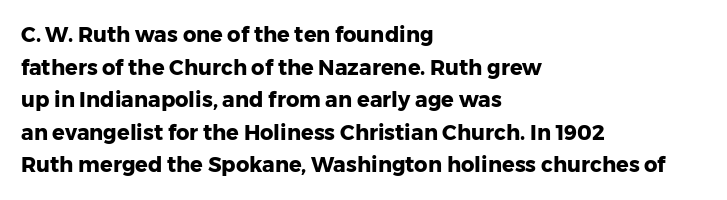
Q: Is the text bold? A: Yes.
Q: Is the text italic (slanted)? A: No, it is upright.
Q: Is the text underlined? A: No.
Q: How is the paragraph aligned? A: Left-aligned.
Q: Is the spacing between letters normal or unusually wide? A: Normal.
Q: Is the spacing between lines tight, normal or loose? A: Normal.
